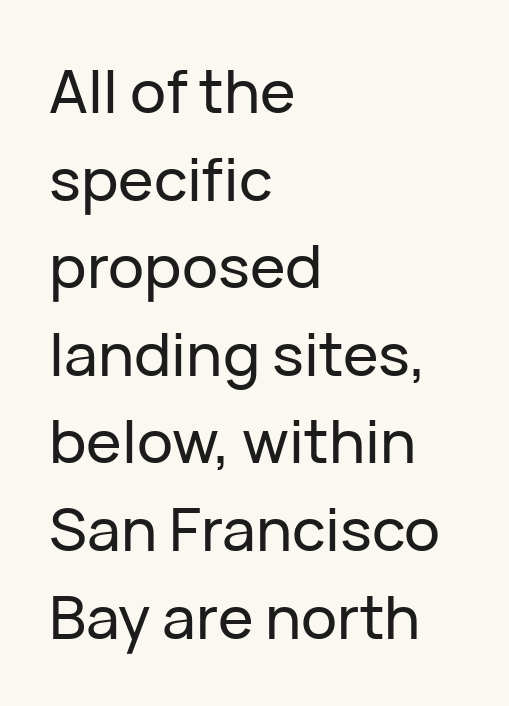
{"serif": "no", "italic": "no", "width": "normal", "stroke_contrast": "low", "x_height": "medium", "monospaced": "no", "underline": "no", "align": "left", "line_spacing": "normal", "line_spacing_ratio": 1.46, "letter_spacing": "normal", "letter_spacing_em": 0.0, "glyph_px": 60}
